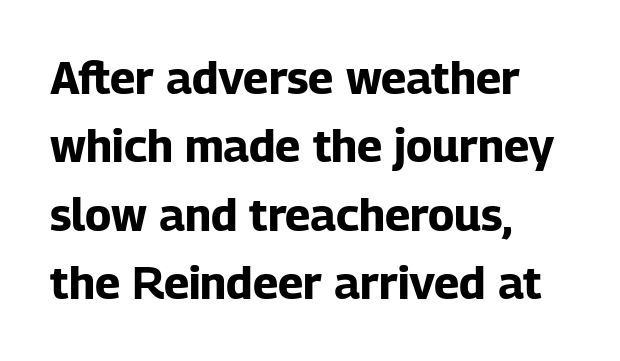
{"serif": "no", "italic": "no", "bold": "yes", "weight": "bold", "width": "normal", "stroke_contrast": "low", "x_height": "medium", "monospaced": "no", "underline": "no", "align": "left", "line_spacing": "normal", "line_spacing_ratio": 1.52, "letter_spacing": "normal", "letter_spacing_em": 0.0, "glyph_px": 45}
